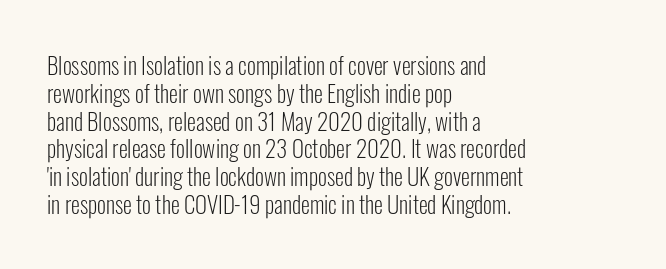
Q: Is the text bold? A: No.
Q: Is the text italic (slanted)? A: No, it is upright.
Q: Is the text underlined? A: No.
Q: How is the paragraph aligned? A: Left-aligned.
Q: Is the spacing between letters normal or unusually wide? A: Normal.
